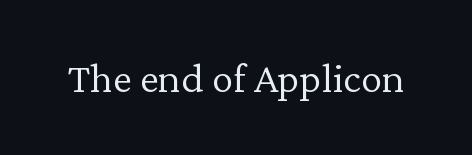
Characters follow at the spacing the type designer built in. Designer's note — italics off, roman on. Stems here are at most as thick as an everyday book face. Lines of text with bare space underneath.
